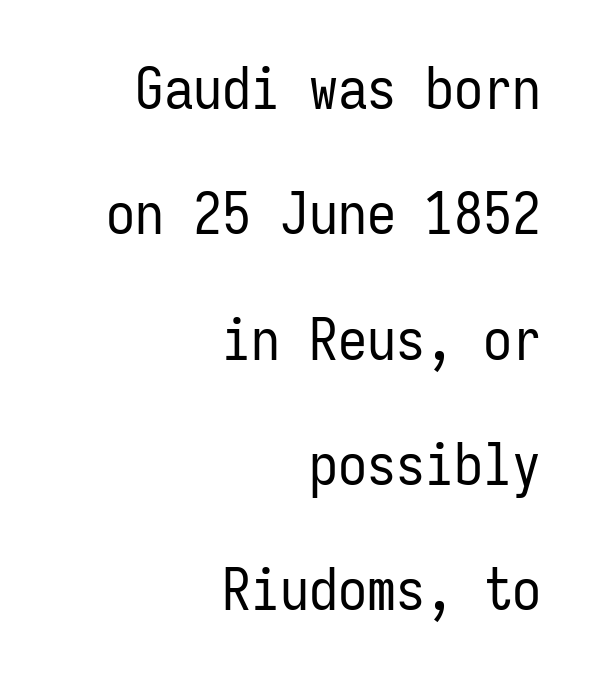
{"serif": "no", "italic": "no", "bold": "no", "weight": "regular", "width": "condensed", "stroke_contrast": "low", "x_height": "medium", "monospaced": "yes", "underline": "no", "align": "right", "line_spacing": "loose", "line_spacing_ratio": 2.16, "letter_spacing": "normal", "letter_spacing_em": 0.0, "glyph_px": 58}
